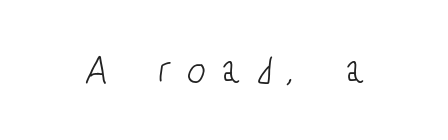
{"serif": "no", "width": "condensed", "stroke_contrast": "low", "x_height": "medium", "monospaced": "no", "underline": "no", "letter_spacing": "wide", "letter_spacing_em": 0.39, "glyph_px": 43}
